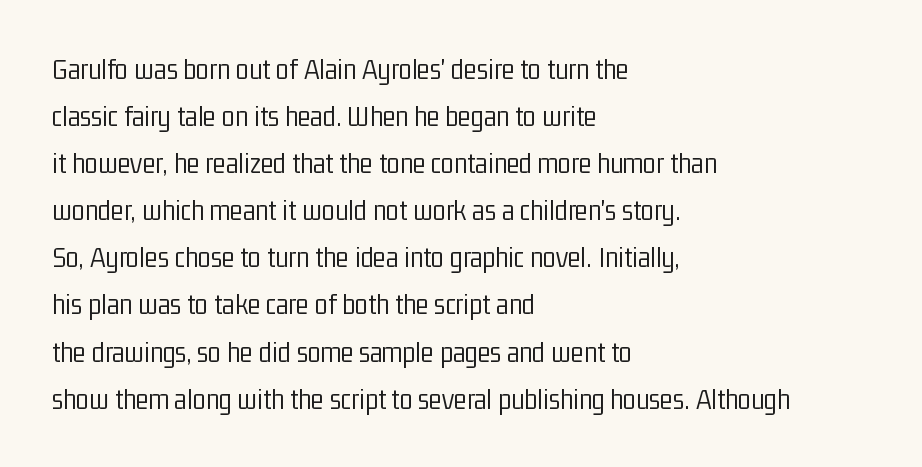
Q: Is the text bold? A: No.
Q: Is the text italic (slanted)? A: No, it is upright.
Q: Is the typeface a serif or a sans-serif typeface? A: Sans-serif.
Q: Is the text underlined? A: No.
Q: How is the paragraph aligned? A: Left-aligned.
Q: Is the spacing between letters normal or unusually wide? A: Normal.
Q: Is the spacing between lines tight, normal or loose? A: Normal.
Q: Width (condensed, normal, or wide)? A: Condensed.
Q: Stroke contrast? A: Low.
Q: x-height? A: Medium.
Q: Monospaced? A: No.
